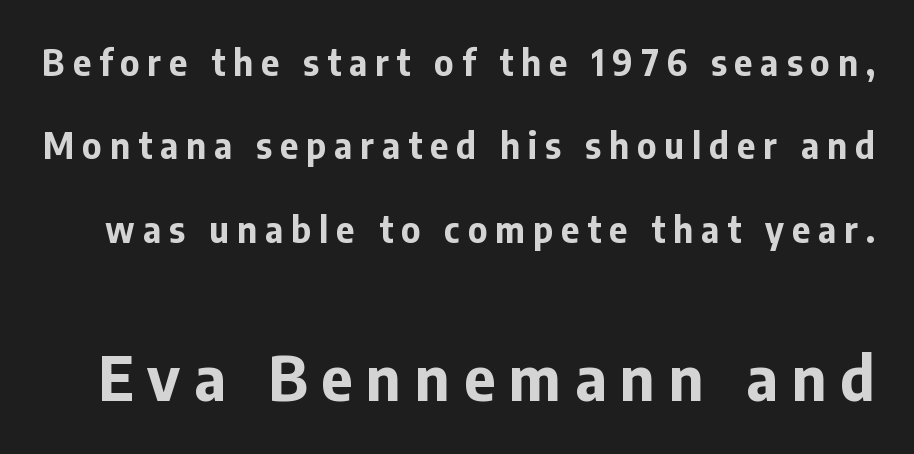
Q: Is the text bold? A: Yes.
Q: Is the text italic (slanted)? A: No, it is upright.
Q: Is the typeface a serif or a sans-serif typeface? A: Sans-serif.
Q: Is the text underlined? A: No.
Q: Is the spacing between letters normal or unusually wide? A: Unusually wide.
Q: Is the spacing between lines tight, normal or loose? A: Loose.
Q: Which block of text is set in a larger size, the first (top) or the second (bottom)? A: The second (bottom) one.
Q: Width (condensed, normal, or wide)? A: Normal.
Q: Stroke contrast? A: Low.
Q: x-height? A: Medium.
Q: Monospaced? A: No.
